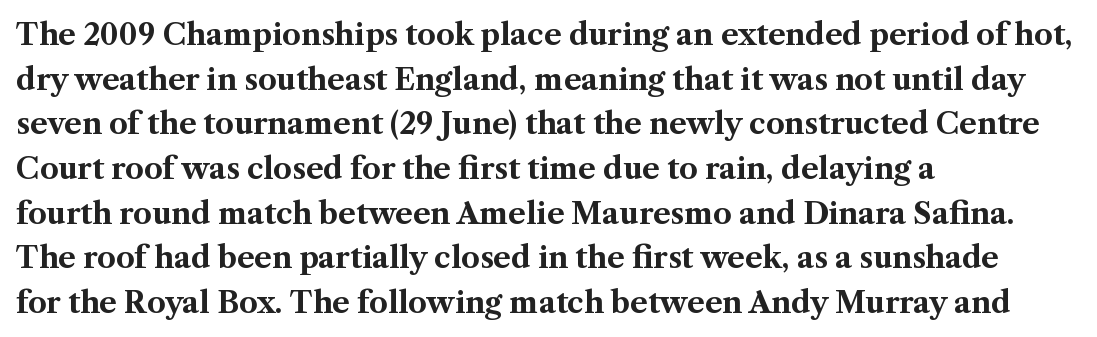
The image shows 29 px bold serif type, upright; set left-aligned, normal line spacing (1.54x), normal letter spacing, not underlined; medium stroke contrast and a medium x-height.
